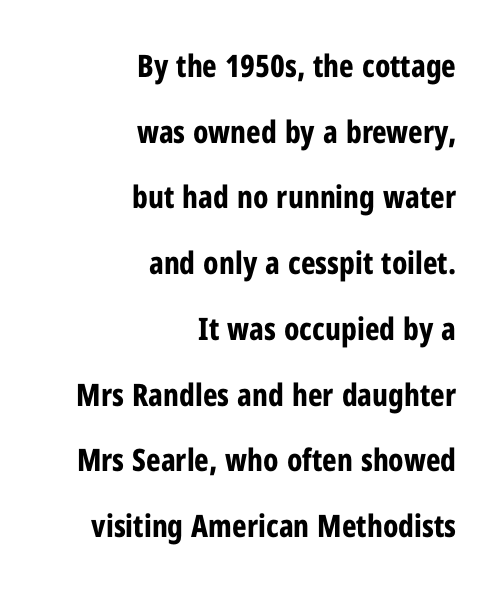
{"serif": "no", "italic": "no", "bold": "yes", "weight": "bold", "width": "condensed", "stroke_contrast": "low", "x_height": "medium", "monospaced": "no", "underline": "no", "align": "right", "line_spacing": "loose", "line_spacing_ratio": 2.12, "letter_spacing": "normal", "letter_spacing_em": 0.0, "glyph_px": 31}
